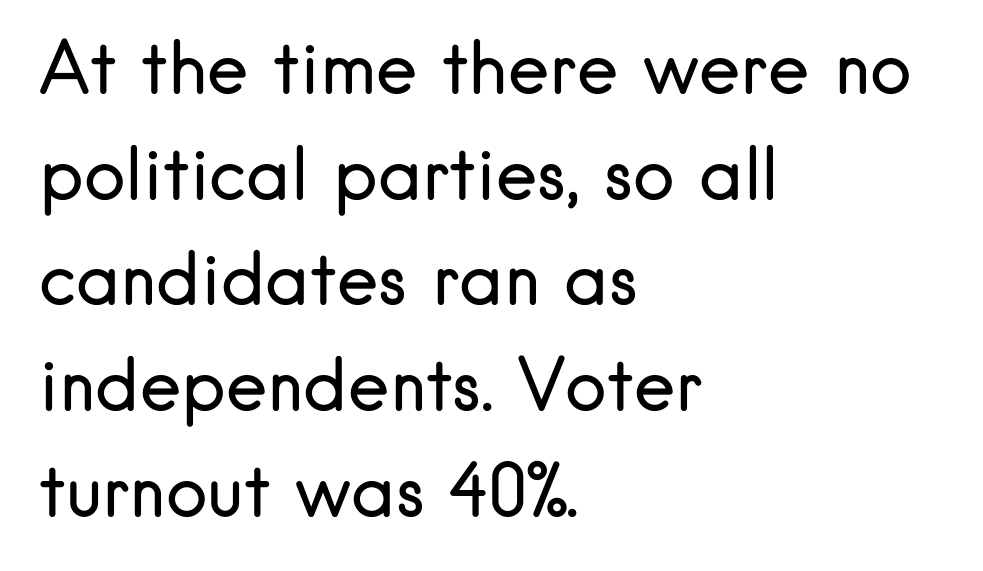
You can tell from the bare stems that sans-serif type was used. The paragraph has a hard left edge and a soft right edge. Note the varied advance widths — an 'i' is clearly narrower than an 'm'. These lines sit exactly where default settings would place them.
